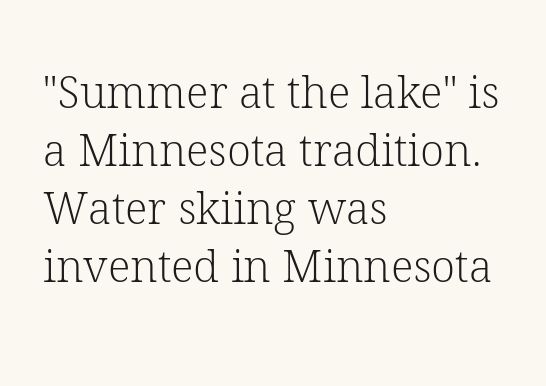
{"serif": "yes", "italic": "no", "bold": "no", "weight": "light", "width": "normal", "stroke_contrast": "low", "x_height": "medium", "monospaced": "no", "underline": "no", "align": "left", "line_spacing": "normal", "line_spacing_ratio": 1.32, "letter_spacing": "normal", "letter_spacing_em": 0.0, "glyph_px": 44}
